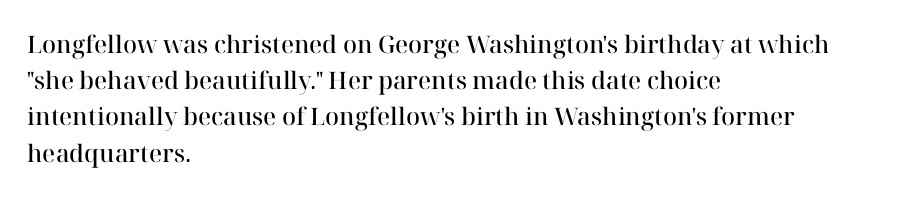
Q: Is the text bold? A: Semi-bold.
Q: Is the text italic (slanted)? A: No, it is upright.
Q: Is the text underlined? A: No.
Q: How is the paragraph aligned? A: Left-aligned.
Q: Is the spacing between letters normal or unusually wide? A: Normal.
Q: Is the spacing between lines tight, normal or loose? A: Normal.
